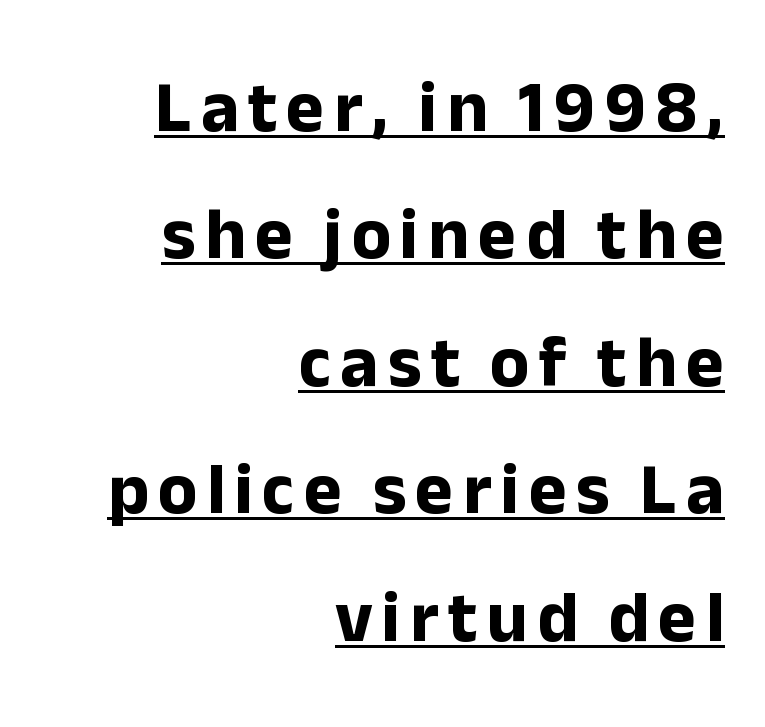
The image shows 72 px bold sans-serif type, upright; set right-aligned, line spacing 1.77x, underlined; low stroke contrast and a medium x-height.
